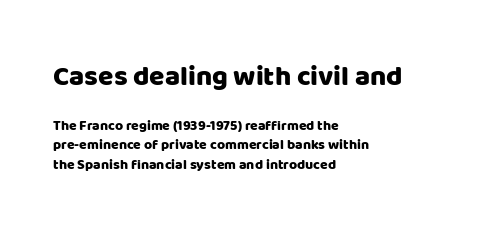
The image shows 28 px sans-serif type, upright; set left-aligned, normal line spacing (1.38x), normal letter spacing, not underlined; the first (top) block is 2.0x larger; low stroke contrast and a large x-height.
